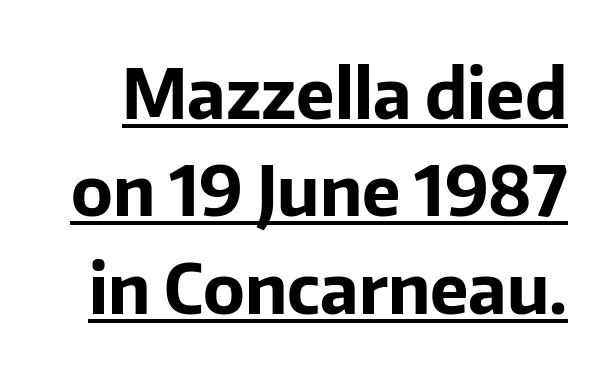
The image shows 69 px bold sans-serif type, upright; set normal line spacing (1.41x), normal letter spacing, underlined; low stroke contrast and a medium x-height.
